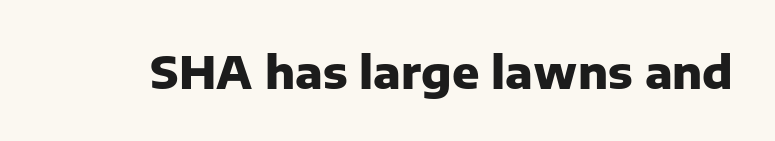
The image shows 45 px heavy sans-serif type, upright; set normal letter spacing, not underlined; low stroke contrast and a medium x-height.
